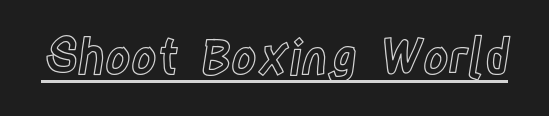
Honestly, the letter spacing is just normal — you wouldn't notice it. The lettering is marked with a stroke running underneath it. A typesetter would call this proportional, since set widths differ per character.
